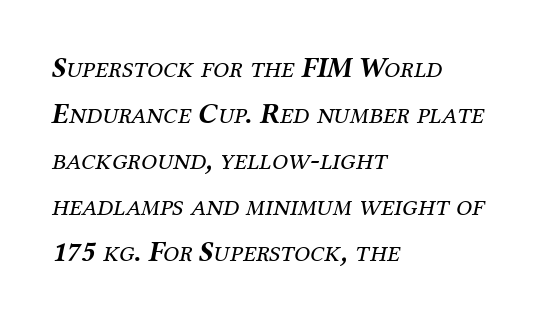
Q: Is the text bold? A: No.
Q: Is the text italic (slanted)? A: Yes, it leans right by about 12 degrees.
Q: Is the typeface a serif or a sans-serif typeface? A: Serif.
Q: Is the text underlined? A: No.
Q: How is the paragraph aligned? A: Left-aligned.
Q: Is the spacing between letters normal or unusually wide? A: Normal.
Q: Is the spacing between lines tight, normal or loose? A: Normal.
Q: Width (condensed, normal, or wide)? A: Normal.
Q: Stroke contrast? A: Medium.
Q: x-height? A: Medium.
Q: Monospaced? A: No.
